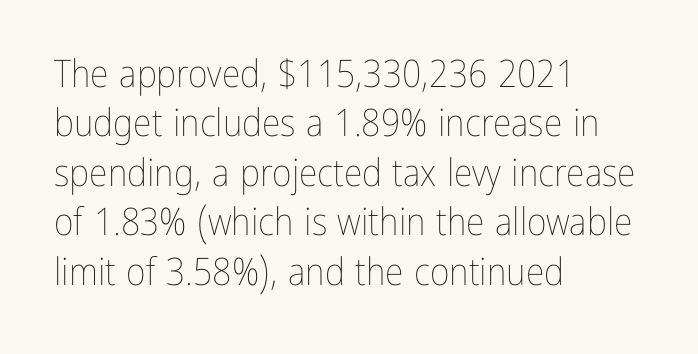
The image shows 38 px thin, condensed type, upright; set left-aligned, normal line spacing (1.3x), normal letter spacing, not underlined; low stroke contrast and a medium x-height.
